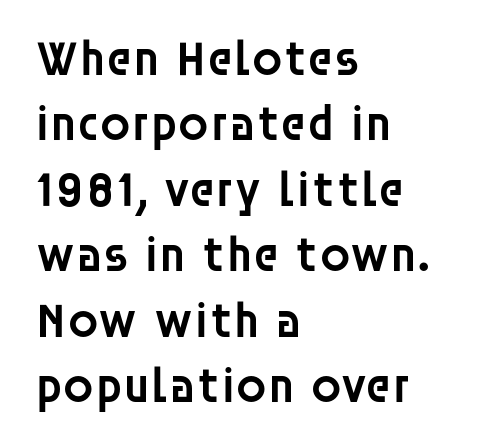
Q: Is the text bold? A: Semi-bold.
Q: Is the text italic (slanted)? A: No, it is upright.
Q: Is the typeface a serif or a sans-serif typeface? A: Sans-serif.
Q: Is the text underlined? A: No.
Q: How is the paragraph aligned? A: Left-aligned.
Q: Is the spacing between letters normal or unusually wide? A: Normal.
Q: Is the spacing between lines tight, normal or loose? A: Normal.
Q: Width (condensed, normal, or wide)? A: Normal.
Q: Stroke contrast? A: Low.
Q: x-height? A: Large.
Q: Monospaced? A: No.
